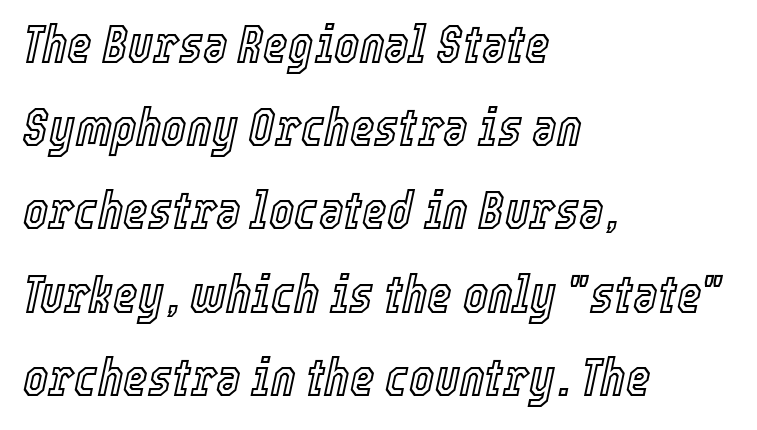
Q: Is the text italic (slanted)? A: Yes, it leans right by about 12 degrees.
Q: Is the text underlined? A: No.
Q: How is the paragraph aligned? A: Left-aligned.
Q: Is the spacing between letters normal or unusually wide? A: Normal.
Q: Is the spacing between lines tight, normal or loose? A: Normal.
Q: Width (condensed, normal, or wide)? A: Condensed.
Q: x-height? A: Medium.
Q: Monospaced? A: No.
